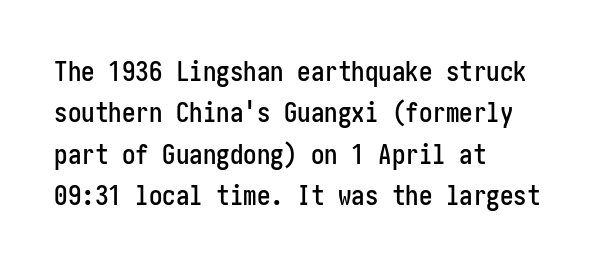
Successive baselines arrive at the customary interval. Short and long lines alike share a common starting point at left. Italic: no, the glyphs are upright roman. Short note: letters normally spaced. Quick note: underline off.
